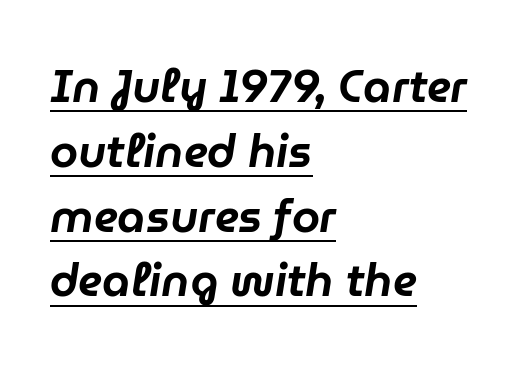
Q: Is the text italic (slanted)? A: Yes, it leans right by about 9 degrees.
Q: Is the text underlined? A: Yes.
Q: How is the paragraph aligned? A: Left-aligned.
Q: Is the spacing between letters normal or unusually wide? A: Normal.
Q: Is the spacing between lines tight, normal or loose? A: Normal.
Q: Width (condensed, normal, or wide)? A: Normal.
Q: Stroke contrast? A: Low.
Q: x-height? A: Medium.
Q: Monospaced? A: No.
